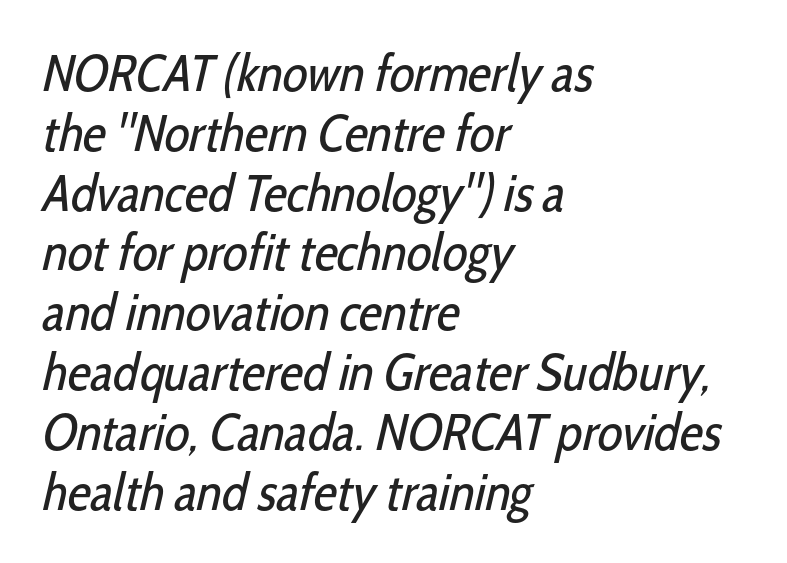
Q: Is the text bold? A: No.
Q: Is the typeface a serif or a sans-serif typeface? A: Sans-serif.
Q: Is the text underlined? A: No.
Q: How is the paragraph aligned? A: Left-aligned.
Q: Is the spacing between letters normal or unusually wide? A: Normal.
Q: Is the spacing between lines tight, normal or loose? A: Tight.
Q: Width (condensed, normal, or wide)? A: Condensed.
Q: Stroke contrast? A: Low.
Q: x-height? A: Medium.
Q: Monospaced? A: No.
